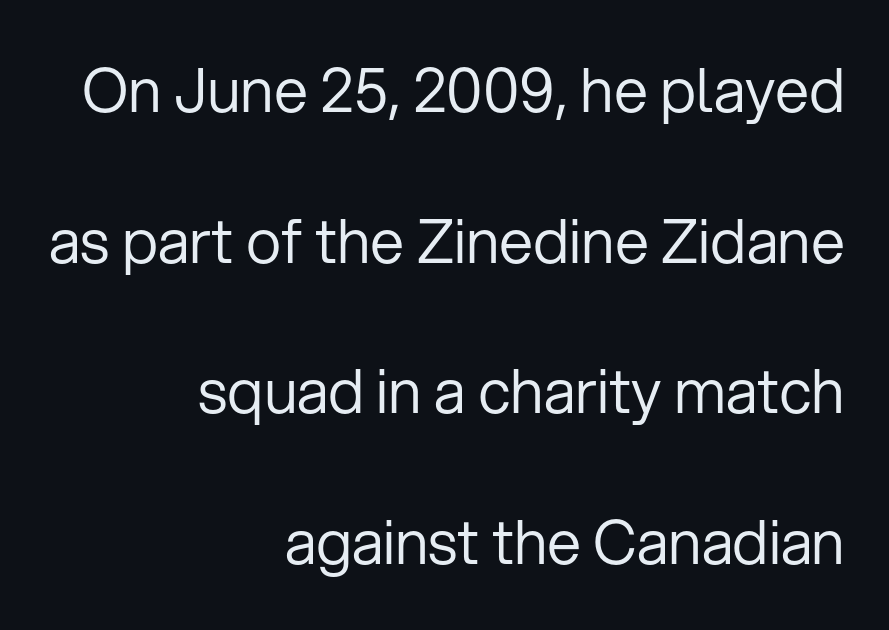
Q: Is the text bold? A: No.
Q: Is the text italic (slanted)? A: No, it is upright.
Q: Is the typeface a serif or a sans-serif typeface? A: Sans-serif.
Q: Is the text underlined? A: No.
Q: How is the paragraph aligned? A: Right-aligned.
Q: Is the spacing between letters normal or unusually wide? A: Normal.
Q: Is the spacing between lines tight, normal or loose? A: Loose.
Q: Width (condensed, normal, or wide)? A: Normal.
Q: Stroke contrast? A: Low.
Q: x-height? A: Medium.
Q: Monospaced? A: No.
